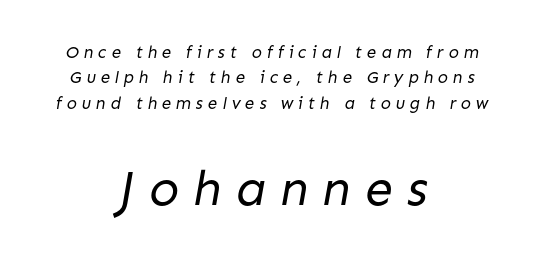
The image shows 50 px regular-weight sans-serif type; set centered, normal line spacing (1.49x), unusually wide letter spacing (+0.28 em), not underlined; the second (bottom) block is 2.94x larger; low stroke contrast and a medium x-height.
